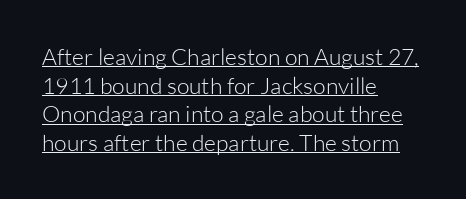
You could call the tracking neutral — neither tight nor loose. Does the lettering tilt? It doesn't — this is upright. Weight: regular or lighter. Reading down the block, your eye returns to a fixed left position each line. The glyphs are accompanied by a horizontal stroke just below them. Reading down the column, the eye jumps a familiar distance to each next line.
